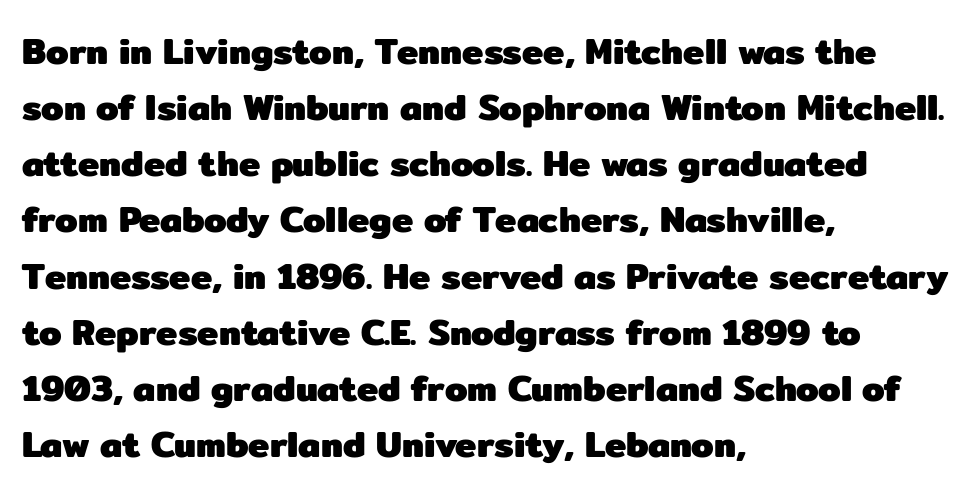
Q: Is the text bold? A: Yes.
Q: Is the text italic (slanted)? A: No, it is upright.
Q: Is the typeface a serif or a sans-serif typeface? A: Sans-serif.
Q: Is the text underlined? A: No.
Q: How is the paragraph aligned? A: Left-aligned.
Q: Is the spacing between letters normal or unusually wide? A: Normal.
Q: Is the spacing between lines tight, normal or loose? A: Normal.
Q: Width (condensed, normal, or wide)? A: Normal.
Q: Stroke contrast? A: Low.
Q: x-height? A: Medium.
Q: Monospaced? A: No.
